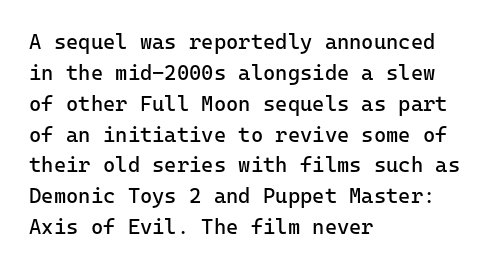
{"italic": "no", "bold": "no", "underline": "no", "align": "left", "line_spacing": "normal", "line_spacing_ratio": 1.47, "letter_spacing": "normal", "letter_spacing_em": 0.0, "glyph_px": 21}
